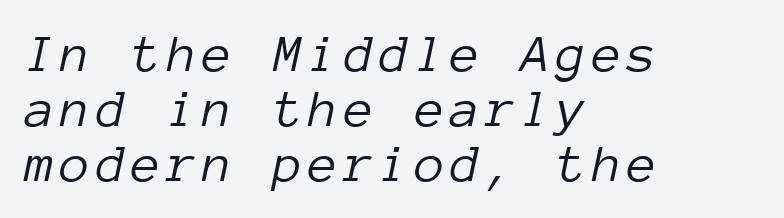
{"italic": "yes", "lean": "right", "slant_degrees": 12, "bold": "no", "weight": "light", "width": "normal", "stroke_contrast": "low", "x_height": "medium", "monospaced": "yes", "underline": "no", "align": "left", "line_spacing": "tight", "line_spacing_ratio": 1.02, "glyph_px": 54}
